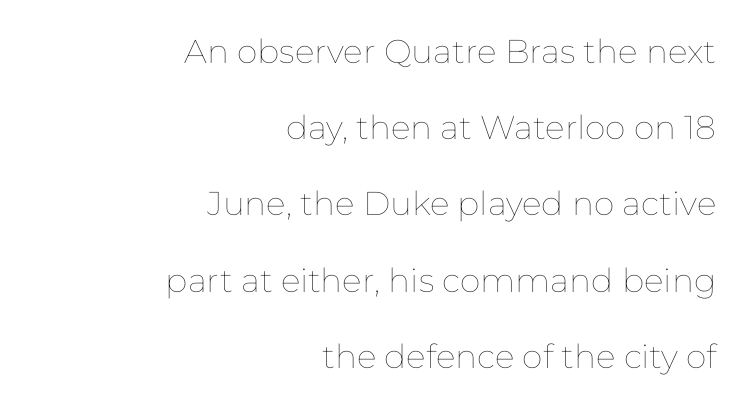
Q: Is the text bold? A: No.
Q: Is the text italic (slanted)? A: No, it is upright.
Q: Is the text underlined? A: No.
Q: How is the paragraph aligned? A: Right-aligned.
Q: Is the spacing between letters normal or unusually wide? A: Normal.
Q: Is the spacing between lines tight, normal or loose? A: Loose.
Q: Width (condensed, normal, or wide)? A: Normal.
Q: Stroke contrast? A: Low.
Q: x-height? A: Medium.
Q: Monospaced? A: No.
